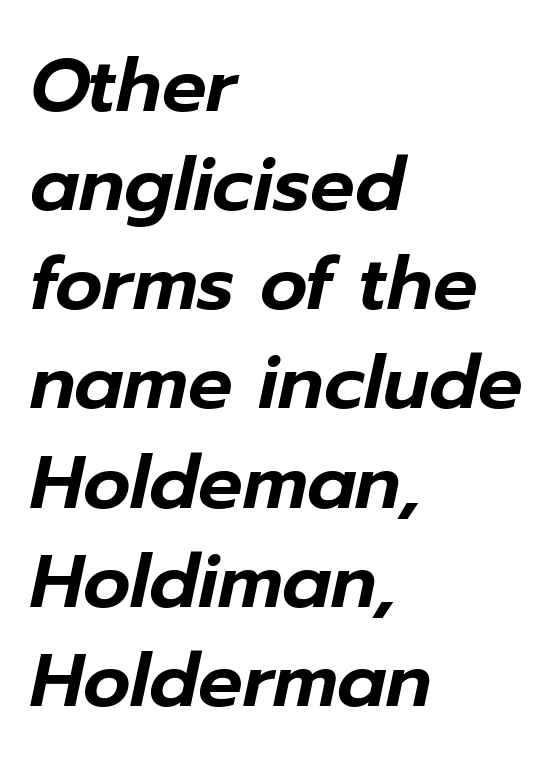
Q: Is the text italic (slanted)? A: Yes, it leans right by about 12 degrees.
Q: Is the text underlined? A: No.
Q: How is the paragraph aligned? A: Left-aligned.
Q: Is the spacing between letters normal or unusually wide? A: Normal.
Q: Is the spacing between lines tight, normal or loose? A: Normal.
Q: Width (condensed, normal, or wide)? A: Normal.
Q: Stroke contrast? A: Low.
Q: x-height? A: Medium.
Q: Monospaced? A: No.
